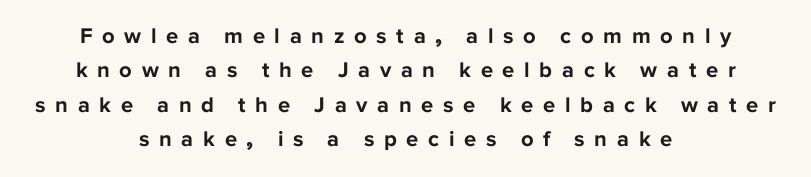
The image shows 22 px bold type, upright; set centered, normal line spacing (1.56x), unusually wide letter spacing (+0.44 em), not underlined.
